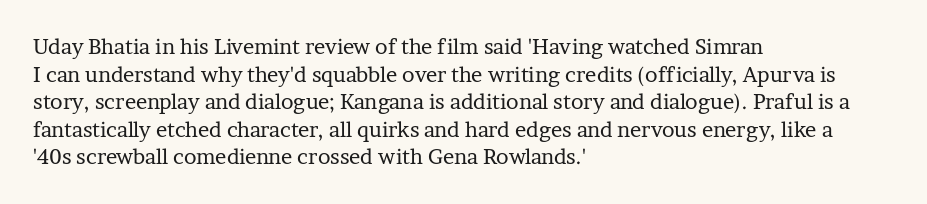
Q: Is the text bold? A: No.
Q: Is the text italic (slanted)? A: No, it is upright.
Q: Is the text underlined? A: No.
Q: How is the paragraph aligned? A: Left-aligned.
Q: Is the spacing between letters normal or unusually wide? A: Normal.
Q: Is the spacing between lines tight, normal or loose? A: Normal.
